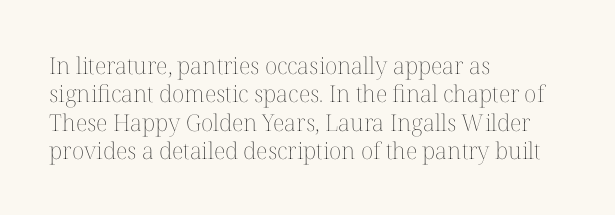
Q: Is the text bold? A: No.
Q: Is the text italic (slanted)? A: No, it is upright.
Q: Is the text underlined? A: No.
Q: How is the paragraph aligned? A: Left-aligned.
Q: Is the spacing between letters normal or unusually wide? A: Normal.
